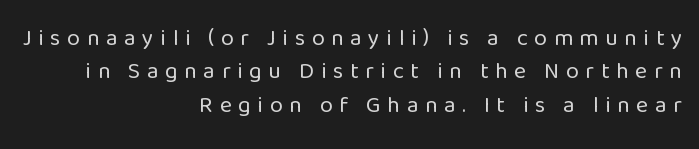
The image shows 23 px text type, upright; set right-aligned, normal line spacing (1.45x), unusually wide letter spacing (+0.29 em), not underlined.
